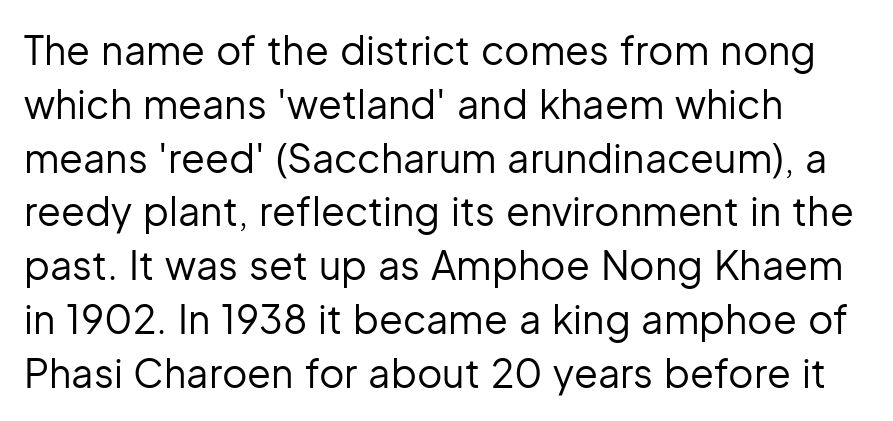
{"serif": "no", "italic": "no", "bold": "no", "weight": "regular", "width": "normal", "stroke_contrast": "low", "x_height": "medium", "monospaced": "no", "underline": "no", "align": "left", "line_spacing": "normal", "line_spacing_ratio": 1.38, "letter_spacing": "normal", "letter_spacing_em": 0.0, "glyph_px": 39}
